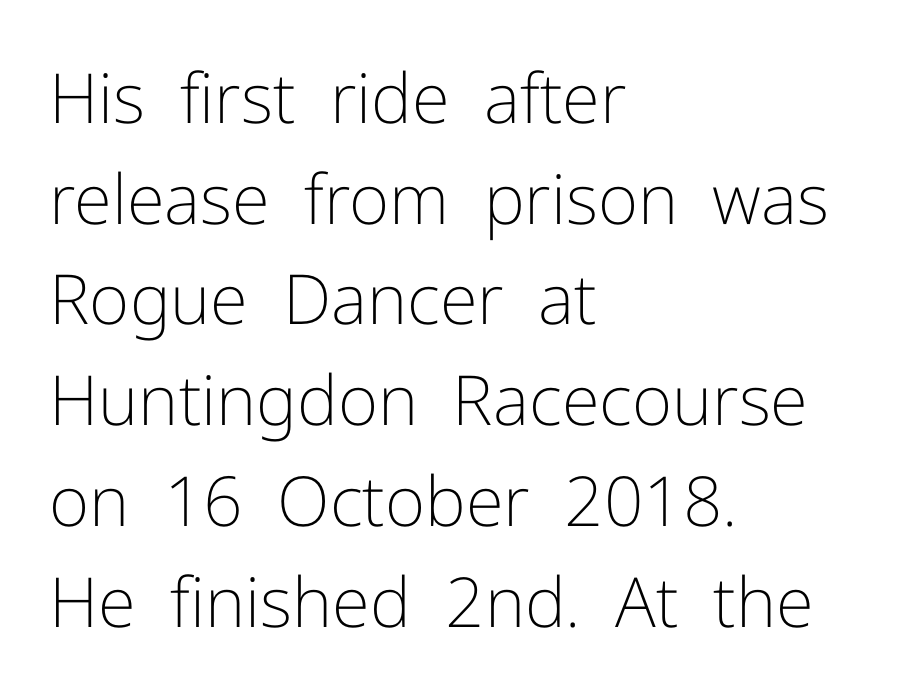
Q: Is the text bold? A: No.
Q: Is the text italic (slanted)? A: No, it is upright.
Q: Is the typeface a serif or a sans-serif typeface? A: Sans-serif.
Q: Is the text underlined? A: No.
Q: How is the paragraph aligned? A: Left-aligned.
Q: Is the spacing between letters normal or unusually wide? A: Normal.
Q: Is the spacing between lines tight, normal or loose? A: Normal.
Q: Width (condensed, normal, or wide)? A: Normal.
Q: Stroke contrast? A: Low.
Q: x-height? A: Medium.
Q: Monospaced? A: No.
